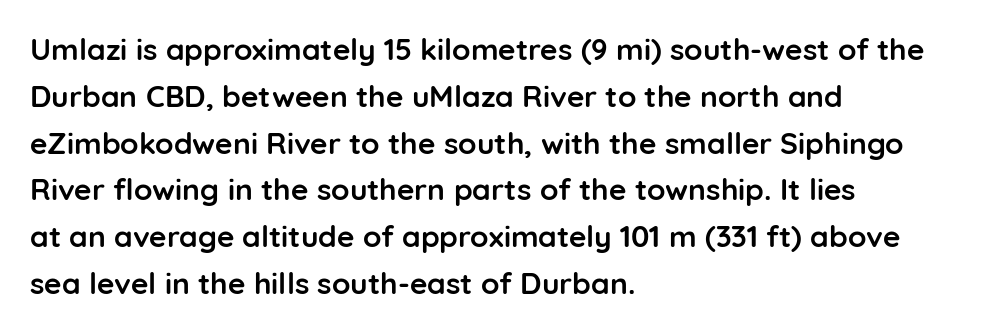
The image shows 30 px semibold sans-serif type, upright; set left-aligned, normal line spacing (1.56x), normal letter spacing, not underlined; low stroke contrast and a medium x-height.
